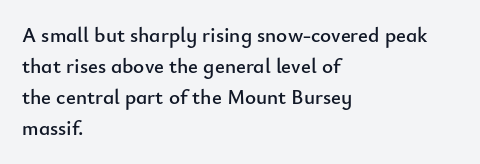
The image shows 21 px text type, upright; set left-aligned, normal line spacing (1.47x), normal letter spacing, not underlined.
